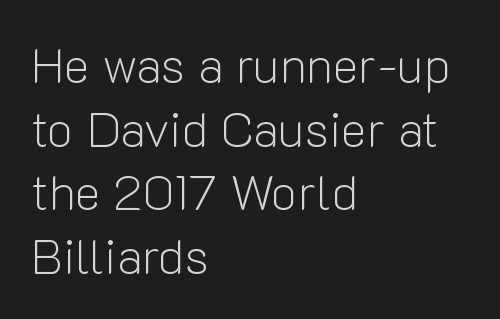
Reading down the column, the eye jumps a familiar distance to each next line. No italicization has been applied; the sample stays upright. The glyphs in this specimen are sans serif. The font sits on the lighter half of the weight spectrum, regular included.
